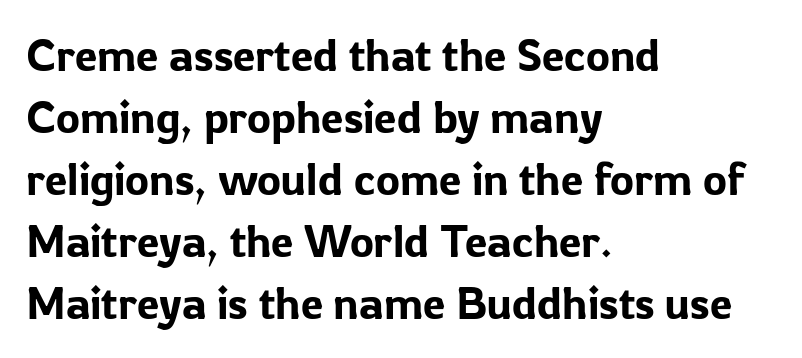
Horizontally, the lines are justified to the leading edge only. Nope, no serifs anywhere on these letters. Normally led — the rows are evenly, conventionally spaced. Is this a fixed-width face? No — the glyphs have proportional, varying widths.
